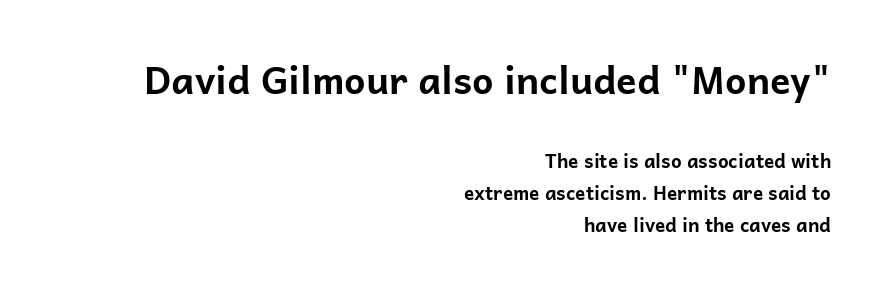
The image shows 38 px bold sans-serif type, upright; set right-aligned, normal line spacing (1.68x), normal letter spacing, not underlined; the first (top) block is 2.0x larger; low stroke contrast and a medium x-height.
